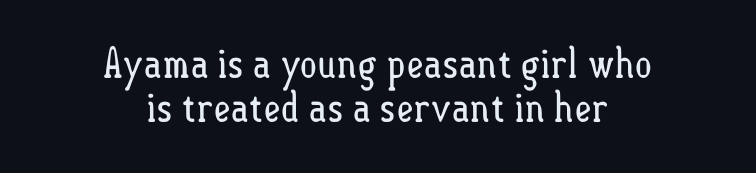
The glyphs are unaccompanied by any horizontal stroke below them. Each letter keeps its own natural width here, so spacing adapts to shape. You can tell it's not italic because the verticals are truly vertical. Horizontal alignment here is central, giving a formal, balanced look. Weight: regular or lighter. Compared with typical body copy, the letter spacing here is the same.
